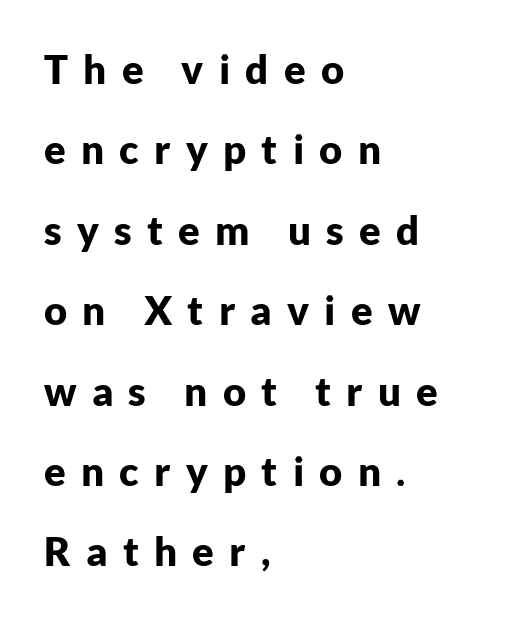
Q: Is the text bold? A: Yes.
Q: Is the text italic (slanted)? A: No, it is upright.
Q: Is the typeface a serif or a sans-serif typeface? A: Sans-serif.
Q: Is the text underlined? A: No.
Q: How is the paragraph aligned? A: Left-aligned.
Q: Is the spacing between letters normal or unusually wide? A: Unusually wide.
Q: Is the spacing between lines tight, normal or loose? A: Loose.
Q: Width (condensed, normal, or wide)? A: Normal.
Q: Stroke contrast? A: Low.
Q: x-height? A: Medium.
Q: Monospaced? A: No.
